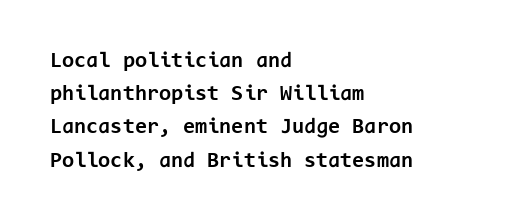
{"italic": "no", "bold": "yes", "underline": "no", "align": "left", "line_spacing": "normal", "line_spacing_ratio": 1.51, "letter_spacing": "normal", "letter_spacing_em": 0.0, "glyph_px": 22}
